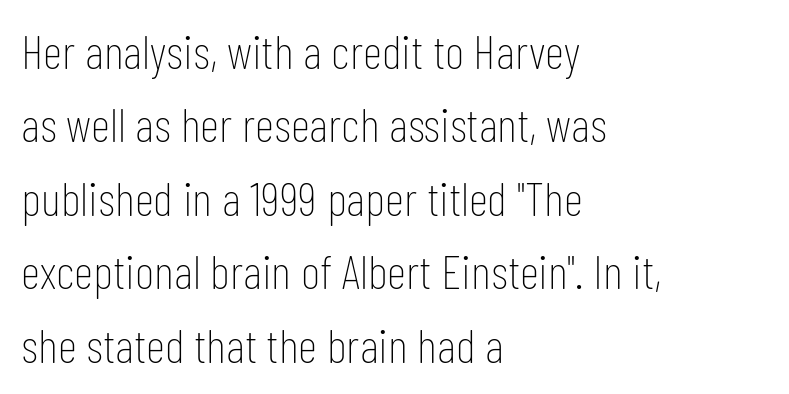
Q: Is the text bold? A: No.
Q: Is the text italic (slanted)? A: No, it is upright.
Q: Is the typeface a serif or a sans-serif typeface? A: Sans-serif.
Q: Is the text underlined? A: No.
Q: How is the paragraph aligned? A: Left-aligned.
Q: Is the spacing between letters normal or unusually wide? A: Normal.
Q: Is the spacing between lines tight, normal or loose? A: Normal.
Q: Width (condensed, normal, or wide)? A: Condensed.
Q: Stroke contrast? A: Low.
Q: x-height? A: Medium.
Q: Monospaced? A: No.
